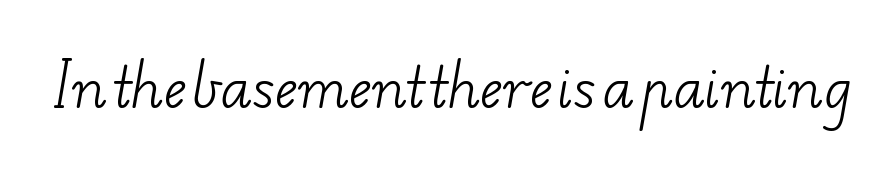
{"serif": "yes", "bold": "no", "weight": "light", "width": "wide", "stroke_contrast": "low", "x_height": "small", "monospaced": "no", "underline": "no", "letter_spacing": "normal", "letter_spacing_em": 0.0, "glyph_px": 53}
